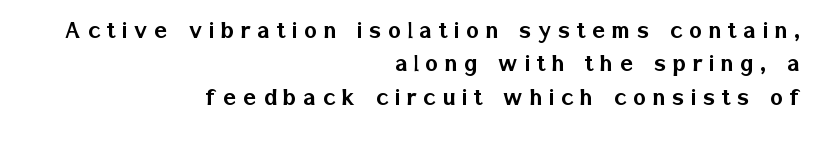
Q: Is the text italic (slanted)? A: No, it is upright.
Q: Is the text underlined? A: No.
Q: How is the paragraph aligned? A: Right-aligned.
Q: Is the spacing between letters normal or unusually wide? A: Unusually wide.
